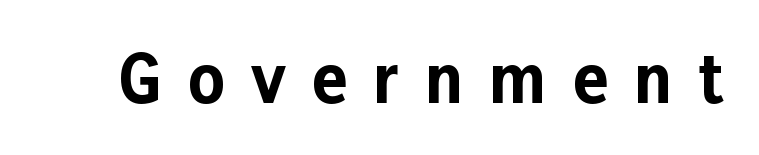
{"serif": "no", "italic": "no", "bold": "yes", "weight": "bold", "width": "normal", "stroke_contrast": "low", "x_height": "medium", "monospaced": "no", "underline": "no", "letter_spacing": "wide", "letter_spacing_em": 0.41, "glyph_px": 64}
